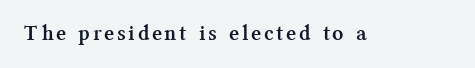
The font is running at its bold setting. You could only call the tracking loose — the letters float apart. Honestly, there is no underline to notice here at all. These lines were composed using upright roman letters.
